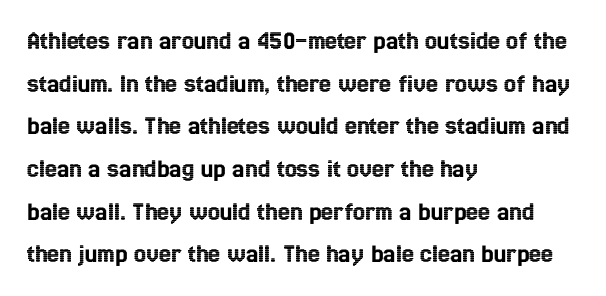
{"italic": "no", "underline": "no", "align": "left", "line_spacing": "normal", "line_spacing_ratio": 1.58, "letter_spacing": "normal", "letter_spacing_em": 0.0, "glyph_px": 27}
